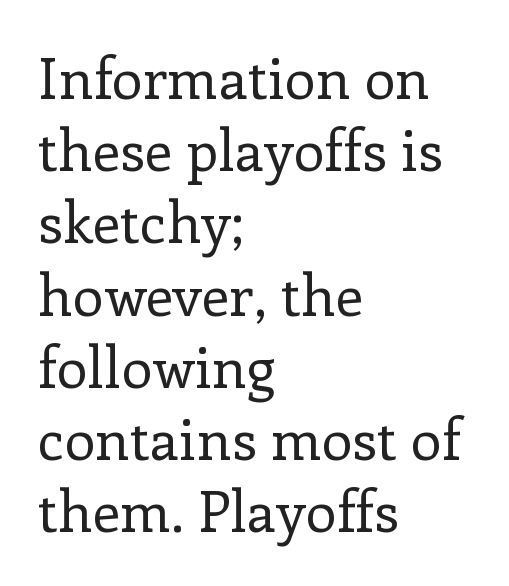
{"serif": "yes", "italic": "no", "bold": "no", "weight": "regular", "width": "normal", "stroke_contrast": "low", "x_height": "medium", "monospaced": "no", "underline": "no", "align": "left", "line_spacing": "normal", "line_spacing_ratio": 1.29, "letter_spacing": "normal", "letter_spacing_em": 0.0, "glyph_px": 56}
